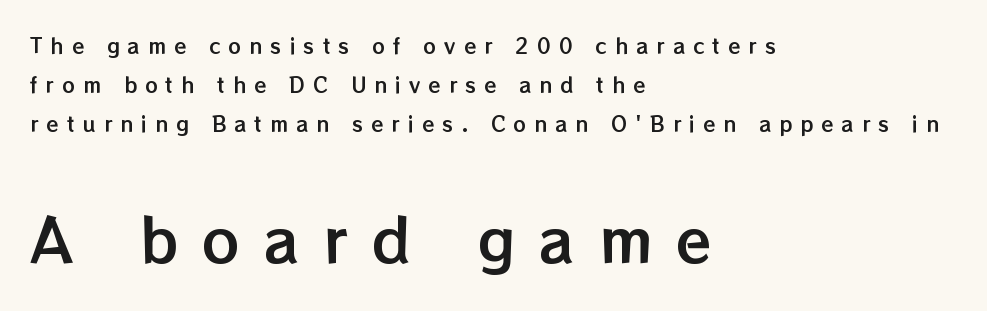
{"italic": "no", "width": "normal", "stroke_contrast": "low", "x_height": "medium", "monospaced": "no", "underline": "no", "align": "left", "line_spacing": "loose", "line_spacing_ratio": 1.95, "letter_spacing": "wide", "letter_spacing_em": 0.4, "larger_block": "second", "size_ratio": 2.95, "glyph_px": 59}
